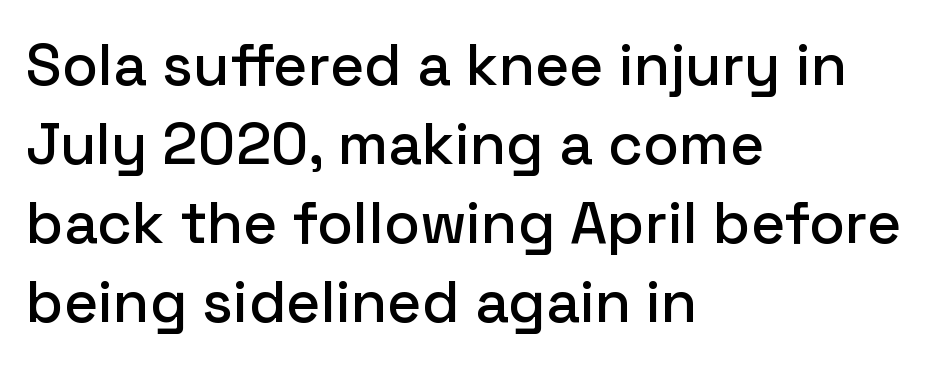
Check the space under the baseline: it is left empty. A normal amount of white space separates one row of letters from the next. The compositor pushed each line to the left boundary. Note the varied advance widths — an 'i' is clearly narrower than an 'm'. Do the letters lean? They stand straight.
